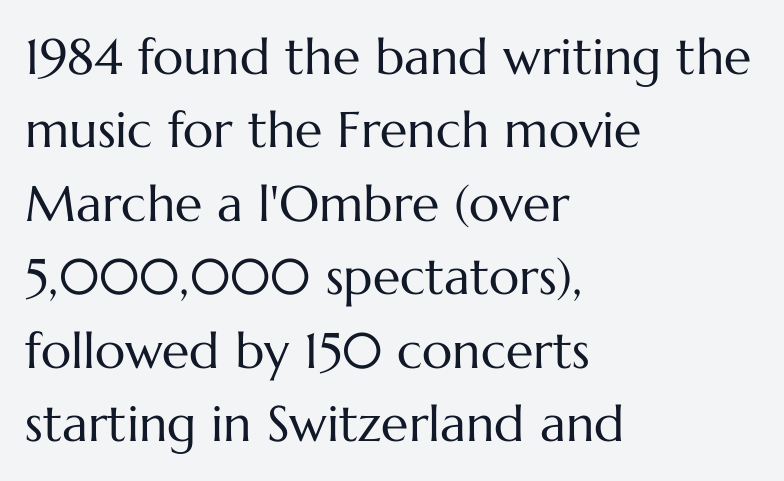
The type is set solid horizontally, with unmodified tracking. The strokes are not fattened; the text isn't bold. A typesetter would call this leading conventional body-copy spacing. Unlike italic type, these characters show no tilt at all. Underline: absent.
